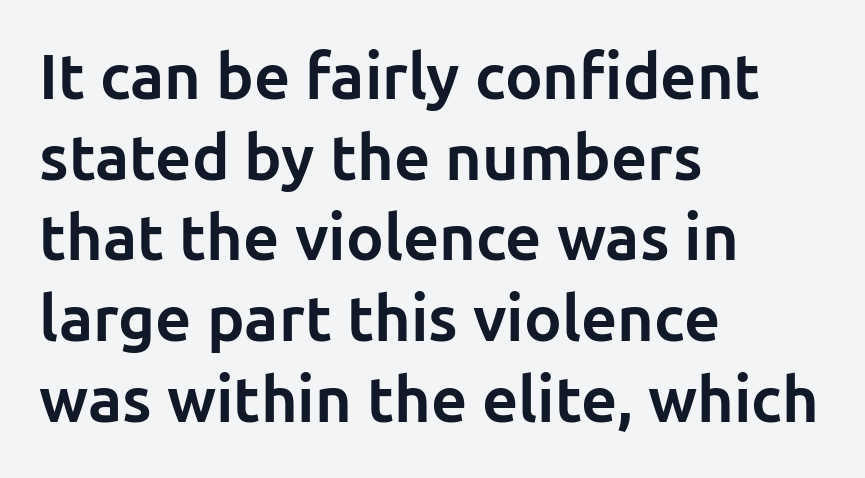
{"serif": "no", "italic": "no", "bold": "yes", "weight": "bold", "width": "normal", "stroke_contrast": "low", "x_height": "medium", "monospaced": "no", "underline": "no", "align": "left", "line_spacing": "normal", "line_spacing_ratio": 1.28, "letter_spacing": "normal", "letter_spacing_em": 0.0, "glyph_px": 63}
